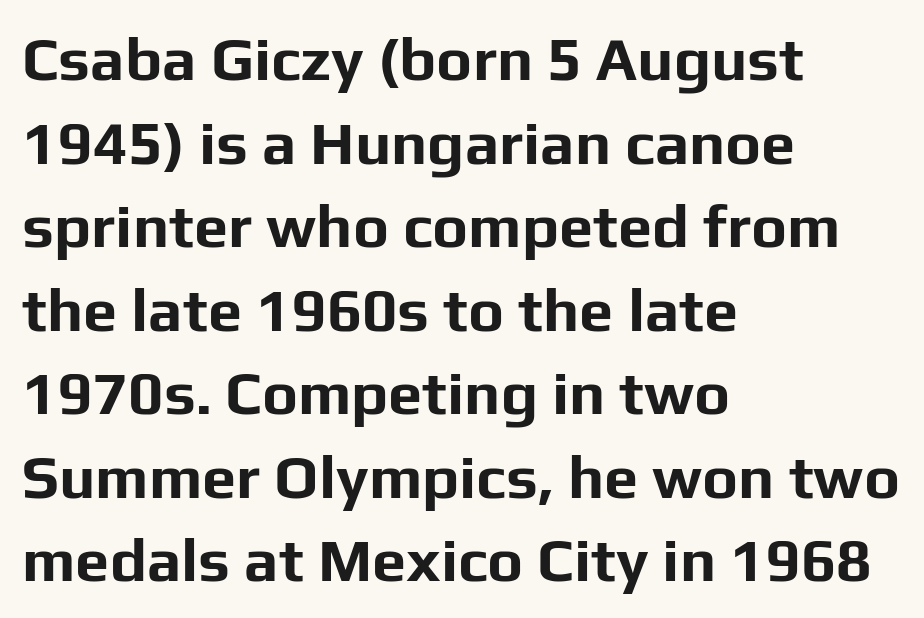
{"serif": "no", "italic": "no", "bold": "yes", "weight": "bold", "width": "normal", "stroke_contrast": "low", "x_height": "medium", "monospaced": "no", "underline": "no", "align": "left", "line_spacing": "normal", "line_spacing_ratio": 1.37, "letter_spacing": "normal", "letter_spacing_em": 0.0, "glyph_px": 61}
